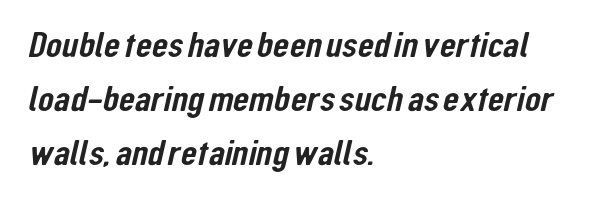
Q: Is the typeface a serif or a sans-serif typeface? A: Sans-serif.
Q: Is the text underlined? A: No.
Q: How is the paragraph aligned? A: Left-aligned.
Q: Is the spacing between letters normal or unusually wide? A: Normal.
Q: Is the spacing between lines tight, normal or loose? A: Normal.
Q: Width (condensed, normal, or wide)? A: Condensed.
Q: Stroke contrast? A: Low.
Q: x-height? A: Medium.
Q: Monospaced? A: No.
